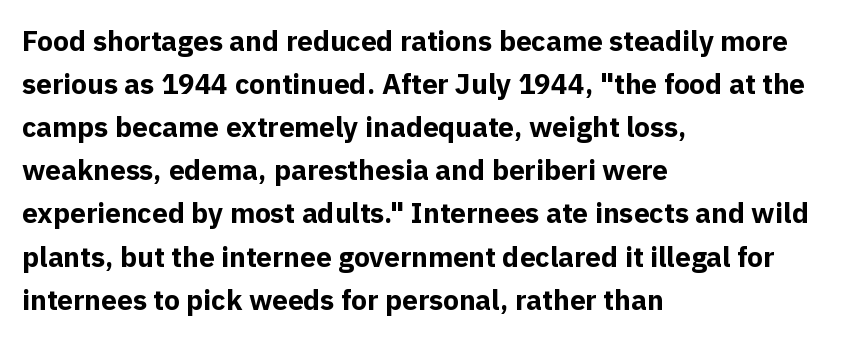
{"serif": "no", "italic": "no", "bold": "yes", "weight": "bold", "width": "normal", "x_height": "medium", "monospaced": "no", "underline": "no", "align": "left", "line_spacing": "normal", "line_spacing_ratio": 1.54, "letter_spacing": "normal", "letter_spacing_em": 0.0, "glyph_px": 28}
